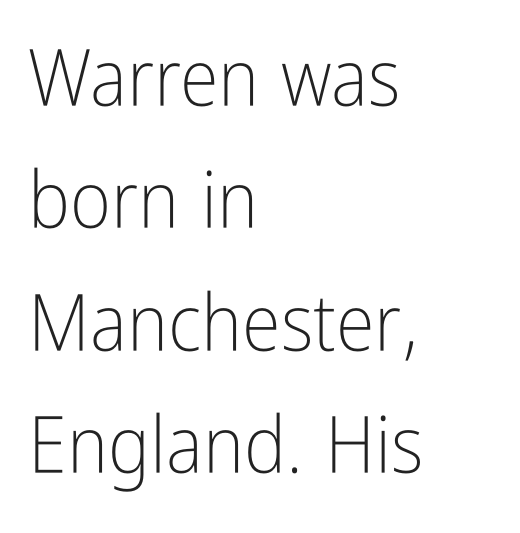
The image shows 79 px light, condensed sans-serif type, upright; set left-aligned, normal line spacing (1.55x), normal letter spacing, not underlined; low stroke contrast and a medium x-height.
